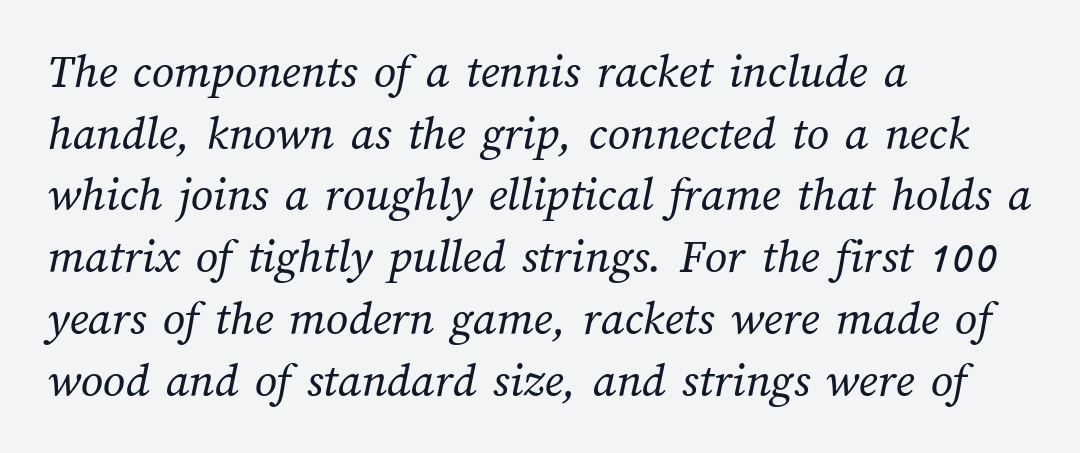
Q: Is the text bold? A: No.
Q: Is the text underlined? A: No.
Q: How is the paragraph aligned? A: Left-aligned.
Q: Is the spacing between letters normal or unusually wide? A: Normal.
Q: Is the spacing between lines tight, normal or loose? A: Normal.
Q: Width (condensed, normal, or wide)? A: Normal.
Q: Stroke contrast? A: Medium.
Q: x-height? A: Medium.
Q: Monospaced? A: No.
